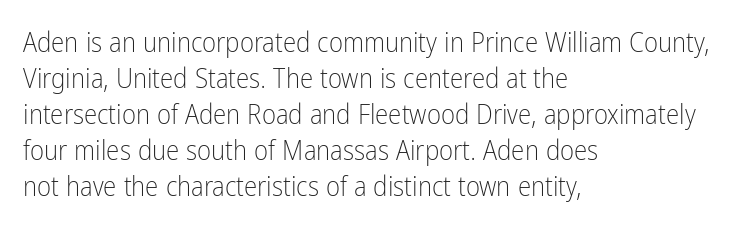
{"italic": "no", "bold": "no", "underline": "no", "align": "left", "line_spacing": "normal", "line_spacing_ratio": 1.33, "letter_spacing": "normal", "letter_spacing_em": 0.0, "glyph_px": 27}
